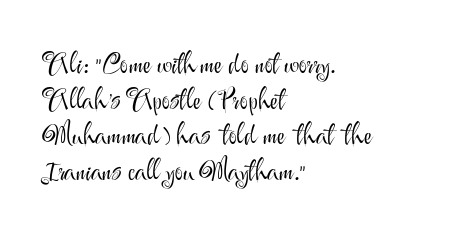
Q: Is the text bold? A: No.
Q: Is the typeface a serif or a sans-serif typeface? A: Sans-serif.
Q: Is the text underlined? A: No.
Q: How is the paragraph aligned? A: Left-aligned.
Q: Is the spacing between letters normal or unusually wide? A: Normal.
Q: Is the spacing between lines tight, normal or loose? A: Normal.
Q: Width (condensed, normal, or wide)? A: Normal.
Q: Stroke contrast? A: Medium.
Q: x-height? A: Small.
Q: Monospaced? A: No.
